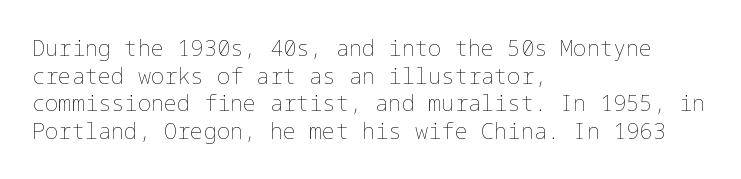
The typeface has the unassuming heft of standard copy or less. Vertical strokes here are truly vertical. A clean baseline with only descenders dipping below it. Default kerning and tracking; the words read as compact shapes.
